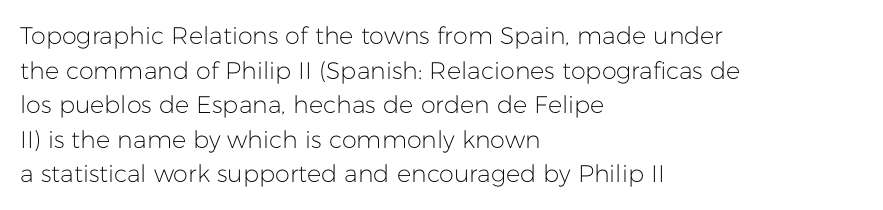
Q: Is the text bold? A: No.
Q: Is the text italic (slanted)? A: No, it is upright.
Q: Is the text underlined? A: No.
Q: How is the paragraph aligned? A: Left-aligned.
Q: Is the spacing between letters normal or unusually wide? A: Normal.
Q: Is the spacing between lines tight, normal or loose? A: Normal.
